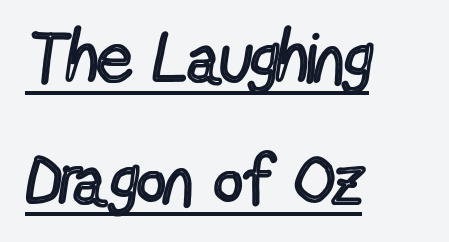
The face used here appears with an underline applied. To sum up the face: it is a sans, with no serifs. On a weight scale, this lands at 450 or below. Reading down the block, your eye returns to a fixed left position each line. Character widths vary here, with narrow letters taking less room than wide ones.
